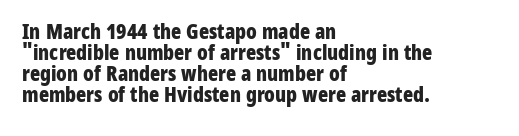
Decoration check: the copy has no underline. A typesetter would call this zero additional tracking. The space between consecutive lines is stingy. The glyphs have the mass of a bold cut. If you drew a line through each stem, it would be perfectly vertical.
